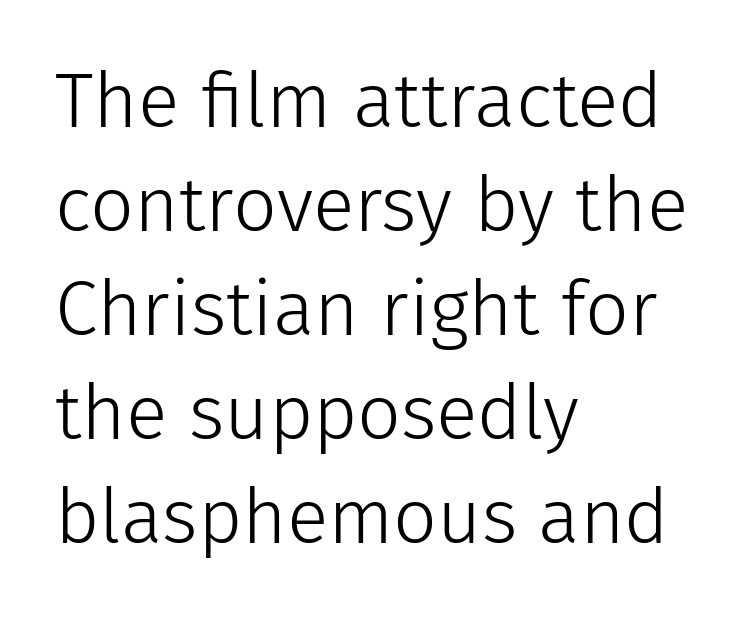
{"serif": "no", "italic": "no", "bold": "no", "weight": "light", "width": "normal", "stroke_contrast": "low", "x_height": "medium", "monospaced": "no", "underline": "no", "align": "left", "line_spacing": "normal", "line_spacing_ratio": 1.35, "letter_spacing": "normal", "letter_spacing_em": 0.0, "glyph_px": 77}
